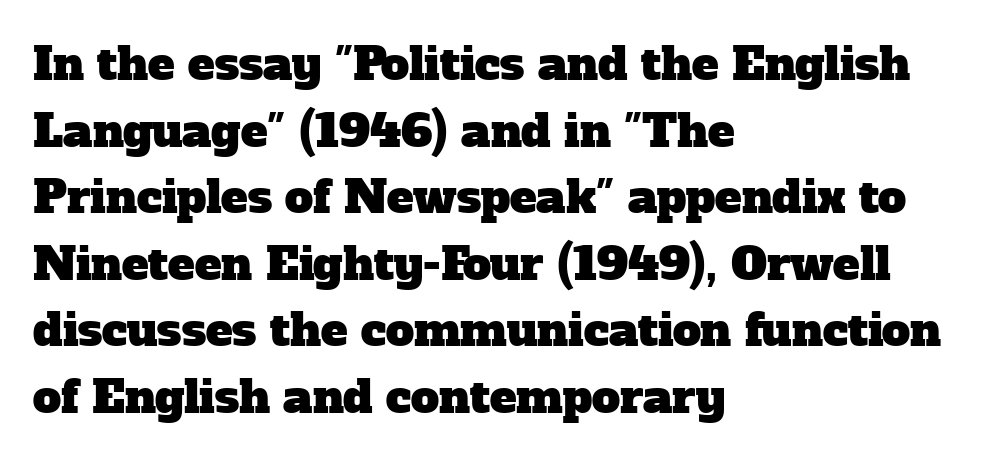
{"serif": "yes", "width": "normal", "stroke_contrast": "low", "x_height": "medium", "monospaced": "no", "underline": "no", "align": "left", "line_spacing": "normal", "line_spacing_ratio": 1.48, "letter_spacing": "normal", "letter_spacing_em": 0.0, "glyph_px": 45}
